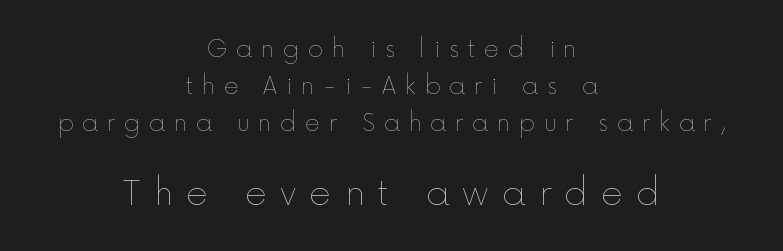
The image shows 34 px thin type, upright; set centered, normal line spacing (1.6x), unusually wide letter spacing (+0.38 em), not underlined; the second (bottom) block is 1.48x larger; a medium x-height.
